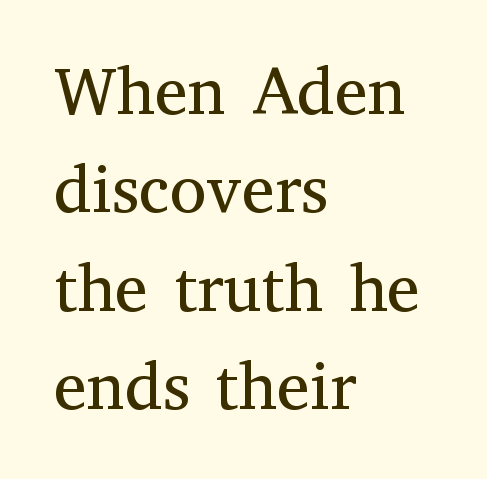
There is no visible air inserted between adjacent glyphs. Baseline-to-baseline distance is the conventional proportion of letter height. Italic: no, the glyphs are upright roman. No letter is thick-stroked: the sample isn't bold.
